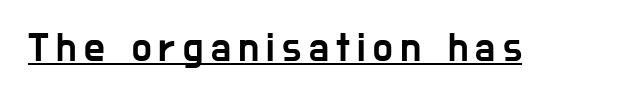
The image shows 41 px condensed sans-serif type, upright; set underlined; low stroke contrast and a medium x-height.
